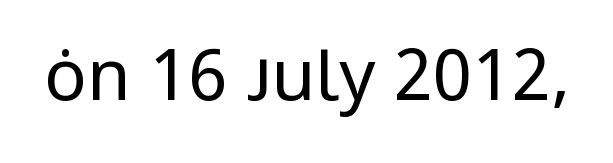
Q: Is the text bold? A: No.
Q: Is the text italic (slanted)? A: No, it is upright.
Q: Is the typeface a serif or a sans-serif typeface? A: Sans-serif.
Q: Is the text underlined? A: No.
Q: Is the spacing between letters normal or unusually wide? A: Normal.
Q: Width (condensed, normal, or wide)? A: Normal.
Q: Stroke contrast? A: Low.
Q: x-height? A: Medium.
Q: Monospaced? A: No.
